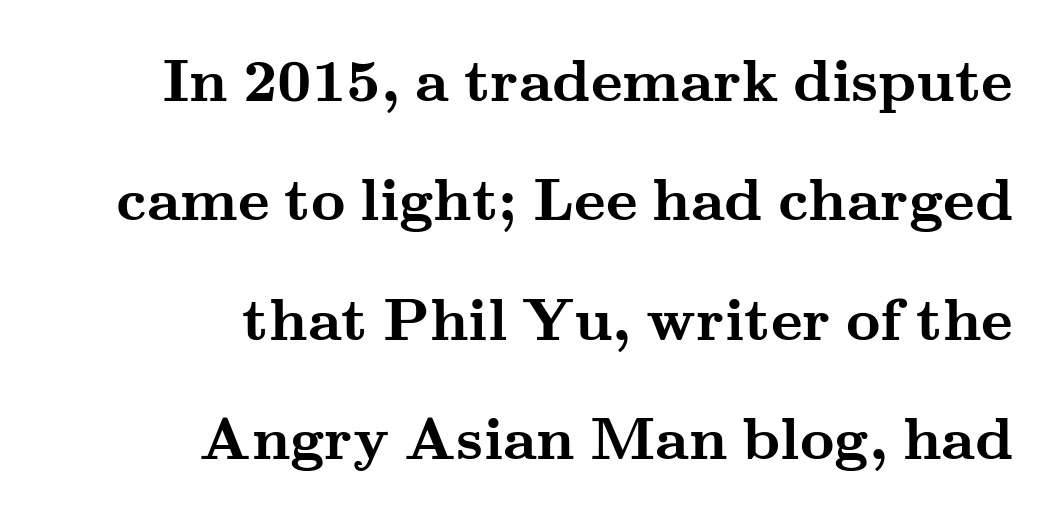
The image shows 60 px semibold, wide serif type, upright; set right-aligned, loose line spacing (1.99x), normal letter spacing, not underlined; medium stroke contrast and a small x-height.
